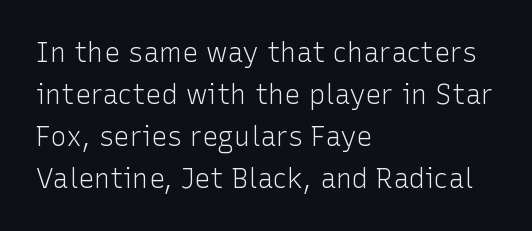
Anything drawn beneath the words? Only blank space. Each word holds together tightly as a unit, with standard inter-letter gaps. Each stroke keeps to a modest, everyday thickness or less. Normally led — the rows are evenly, conventionally spaced. In CSS terms this would be text-align: left. Does the lettering tilt? It doesn't — this is upright.
